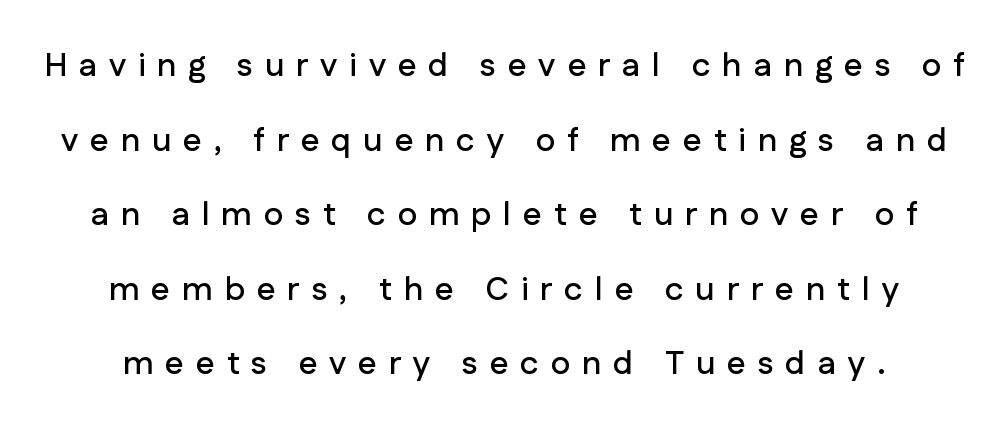
Q: Is the text italic (slanted)? A: No, it is upright.
Q: Is the typeface a serif or a sans-serif typeface? A: Sans-serif.
Q: Is the text underlined? A: No.
Q: Is the spacing between letters normal or unusually wide? A: Unusually wide.
Q: Is the spacing between lines tight, normal or loose? A: Loose.
Q: Width (condensed, normal, or wide)? A: Normal.
Q: Stroke contrast? A: Low.
Q: x-height? A: Medium.
Q: Monospaced? A: No.
